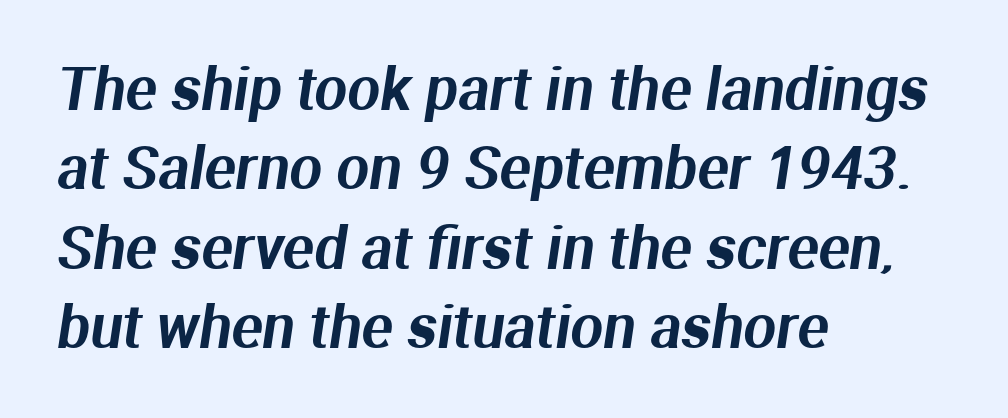
The image shows 58 px sans-serif type; set left-aligned, normal line spacing (1.37x), normal letter spacing, not underlined; medium stroke contrast and a medium x-height.
